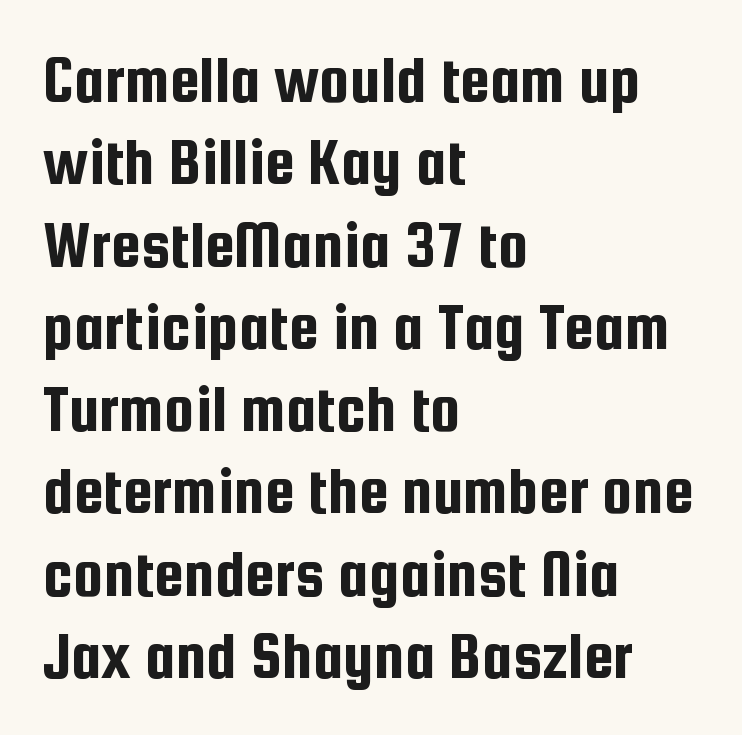
{"serif": "no", "italic": "no", "width": "condensed", "stroke_contrast": "low", "x_height": "medium", "monospaced": "no", "underline": "no", "align": "left", "line_spacing_ratio": 1.21, "letter_spacing": "normal", "letter_spacing_em": 0.0, "glyph_px": 68}
